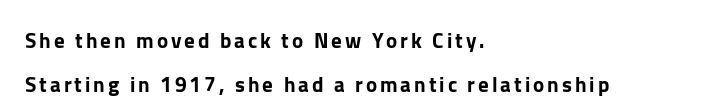
{"italic": "no", "underline": "no", "align": "left", "line_spacing": "loose", "line_spacing_ratio": 2.08, "glyph_px": 21}
